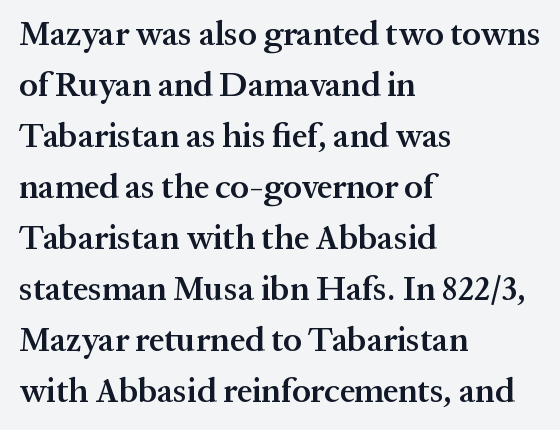
The image shows 34 px semibold serif type, upright; set left-aligned, normal line spacing (1.5x), normal letter spacing, not underlined; medium stroke contrast and a medium x-height.
